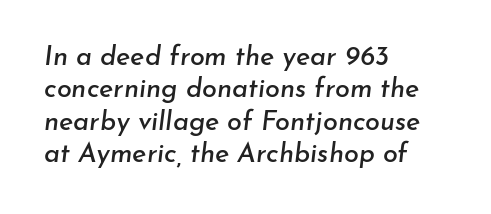
In terms of letterspacing, this is plain default setting. Clear beneath every line of the passage. The typesetter chose a ragged-right arrangement here. The face used here has a pronounced slope to its letters.
